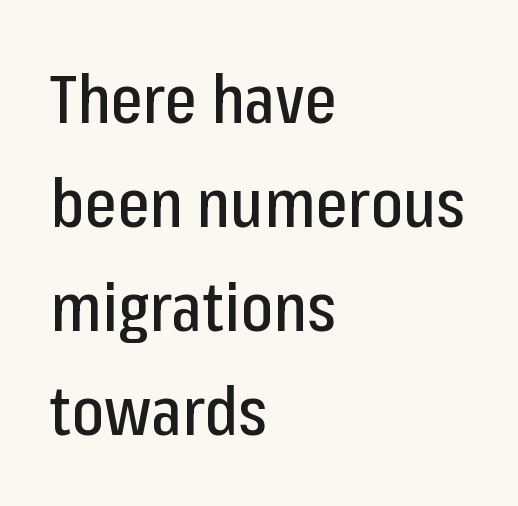
{"serif": "no", "italic": "no", "width": "condensed", "stroke_contrast": "low", "x_height": "medium", "monospaced": "no", "underline": "no", "align": "left", "line_spacing": "normal", "line_spacing_ratio": 1.53, "letter_spacing": "normal", "letter_spacing_em": 0.0, "glyph_px": 68}
